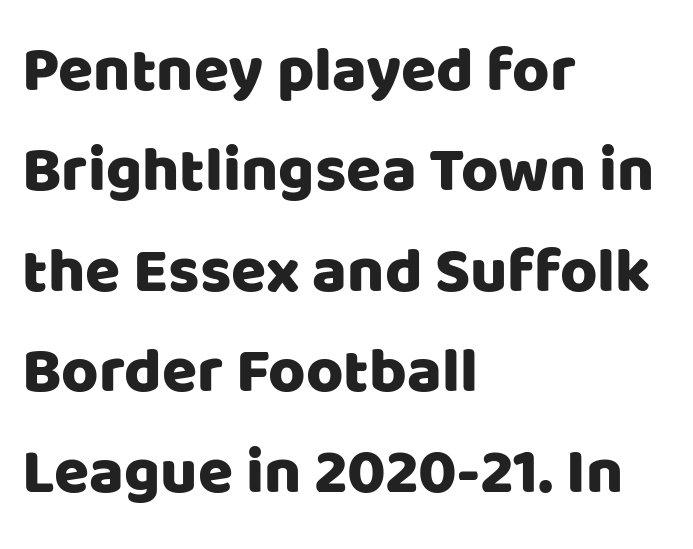
A typesetter would mark this as roman, not italic. Glyph-to-glyph distance matches everyday printed text. These lines are set flush left with a ragged right edge. Check under the words: just untouched page. Does the leading feel generous? No, just average. You could not count columns in this text — the font is proportionally spaced.
